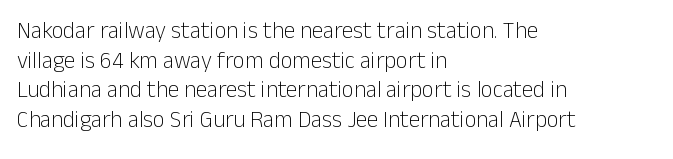
Q: Is the text bold? A: No.
Q: Is the text italic (slanted)? A: No, it is upright.
Q: Is the text underlined? A: No.
Q: How is the paragraph aligned? A: Left-aligned.
Q: Is the spacing between letters normal or unusually wide? A: Normal.
Q: Is the spacing between lines tight, normal or loose? A: Normal.
